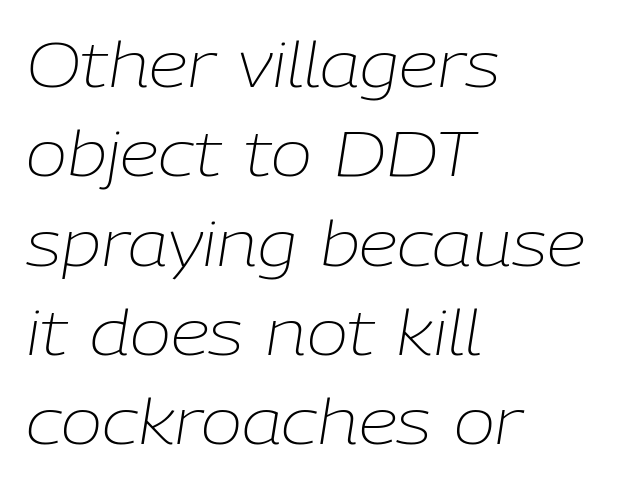
{"italic": "yes", "lean": "right", "slant_degrees": 9, "bold": "no", "weight": "light", "width": "normal", "stroke_contrast": "low", "x_height": "medium", "monospaced": "no", "underline": "no", "align": "left", "line_spacing": "normal", "line_spacing_ratio": 1.44, "letter_spacing": "normal", "letter_spacing_em": 0.0, "glyph_px": 62}
